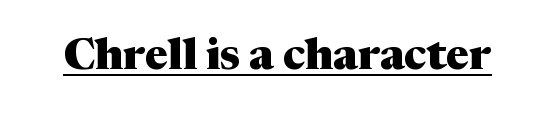
Q: Is the text bold? A: Yes.
Q: Is the text italic (slanted)? A: No, it is upright.
Q: Is the typeface a serif or a sans-serif typeface? A: Serif.
Q: Is the text underlined? A: Yes.
Q: Is the spacing between letters normal or unusually wide? A: Normal.
Q: Width (condensed, normal, or wide)? A: Normal.
Q: Stroke contrast? A: Medium.
Q: x-height? A: Medium.
Q: Monospaced? A: No.
